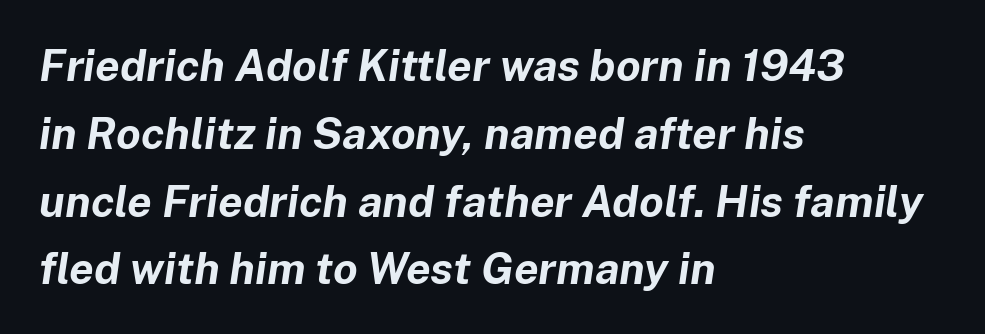
{"italic": "yes", "lean": "right", "slant_degrees": 8, "bold": "yes", "weight": "bold", "width": "normal", "stroke_contrast": "low", "x_height": "medium", "monospaced": "no", "underline": "no", "align": "left", "line_spacing": "normal", "line_spacing_ratio": 1.54, "letter_spacing": "normal", "letter_spacing_em": 0.0, "glyph_px": 44}
